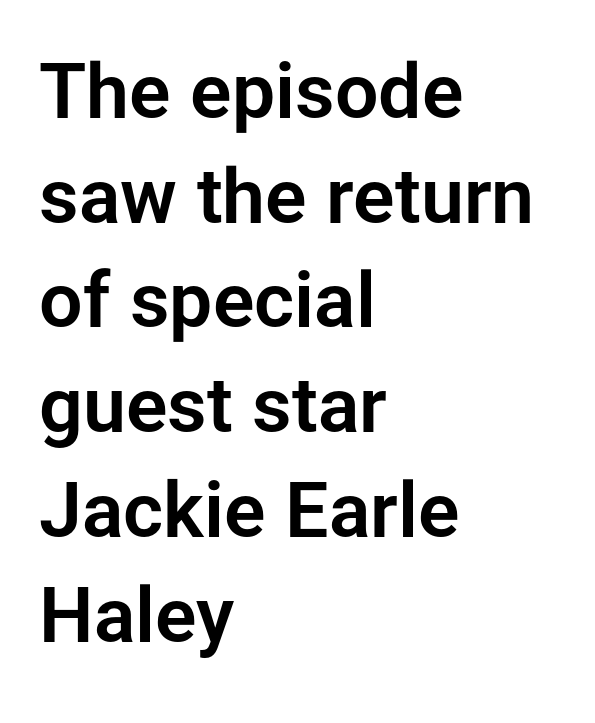
Q: Is the text italic (slanted)? A: No, it is upright.
Q: Is the typeface a serif or a sans-serif typeface? A: Sans-serif.
Q: Is the text underlined? A: No.
Q: How is the paragraph aligned? A: Left-aligned.
Q: Is the spacing between letters normal or unusually wide? A: Normal.
Q: Is the spacing between lines tight, normal or loose? A: Normal.
Q: Width (condensed, normal, or wide)? A: Normal.
Q: Stroke contrast? A: Low.
Q: x-height? A: Medium.
Q: Monospaced? A: No.
